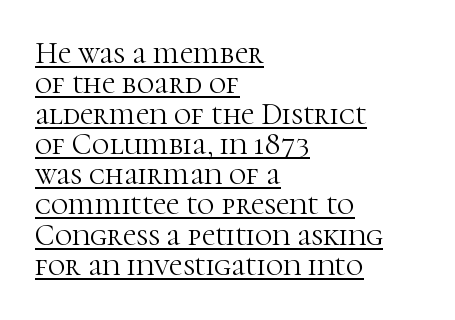
{"serif": "yes", "italic": "no", "bold": "no", "weight": "light", "width": "normal", "stroke_contrast": "high", "x_height": "medium", "monospaced": "no", "underline": "yes", "align": "left", "line_spacing": "tight", "line_spacing_ratio": 1.01, "letter_spacing": "normal", "letter_spacing_em": 0.0, "glyph_px": 30}
